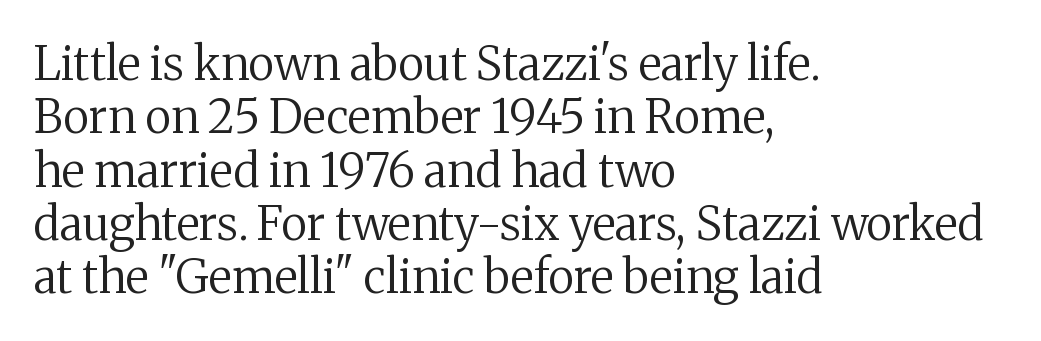
Q: Is the text bold? A: No.
Q: Is the text italic (slanted)? A: No, it is upright.
Q: Is the typeface a serif or a sans-serif typeface? A: Serif.
Q: Is the text underlined? A: No.
Q: How is the paragraph aligned? A: Left-aligned.
Q: Is the spacing between letters normal or unusually wide? A: Normal.
Q: Width (condensed, normal, or wide)? A: Normal.
Q: Stroke contrast? A: Medium.
Q: x-height? A: Medium.
Q: Monospaced? A: No.
